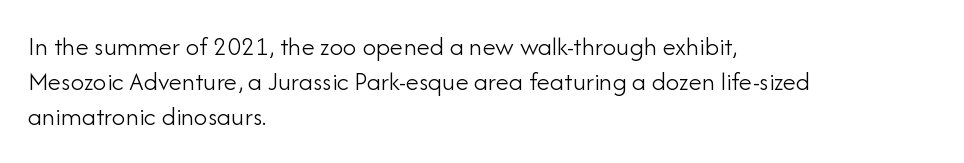
The image shows 27 px text type, upright; set left-aligned, normal line spacing (1.3x), normal letter spacing, not underlined.
